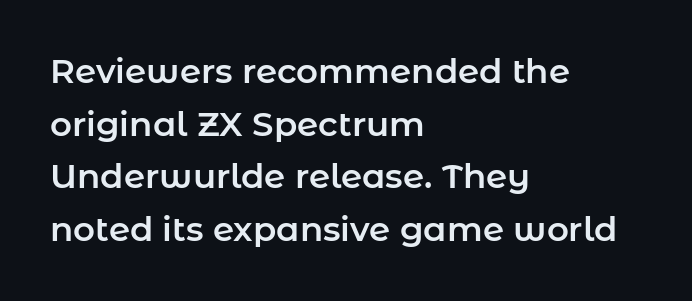
Q: Is the text italic (slanted)? A: No, it is upright.
Q: Is the typeface a serif or a sans-serif typeface? A: Sans-serif.
Q: Is the text underlined? A: No.
Q: How is the paragraph aligned? A: Left-aligned.
Q: Is the spacing between letters normal or unusually wide? A: Normal.
Q: Is the spacing between lines tight, normal or loose? A: Normal.
Q: Width (condensed, normal, or wide)? A: Normal.
Q: Stroke contrast? A: Low.
Q: x-height? A: Medium.
Q: Monospaced? A: No.
